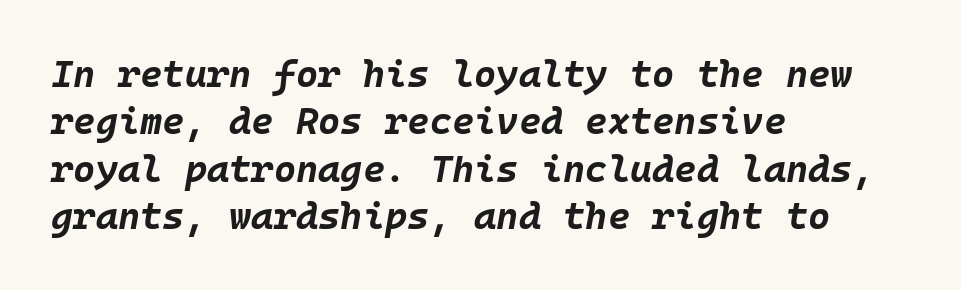
Q: Is the text bold? A: Yes.
Q: Is the text italic (slanted)? A: Yes, it leans right by about 10 degrees.
Q: Is the text underlined? A: No.
Q: How is the paragraph aligned? A: Left-aligned.
Q: Is the spacing between letters normal or unusually wide? A: Normal.
Q: Is the spacing between lines tight, normal or loose? A: Normal.
Q: Width (condensed, normal, or wide)? A: Normal.
Q: Stroke contrast? A: Low.
Q: x-height? A: Large.
Q: Monospaced? A: Yes.
